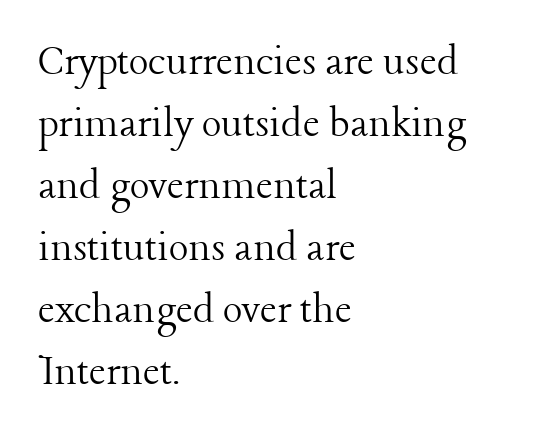
Q: Is the text bold? A: No.
Q: Is the text italic (slanted)? A: No, it is upright.
Q: Is the typeface a serif or a sans-serif typeface? A: Serif.
Q: Is the text underlined? A: No.
Q: How is the paragraph aligned? A: Left-aligned.
Q: Is the spacing between letters normal or unusually wide? A: Normal.
Q: Is the spacing between lines tight, normal or loose? A: Normal.
Q: Width (condensed, normal, or wide)? A: Normal.
Q: Stroke contrast? A: Low.
Q: x-height? A: Medium.
Q: Monospaced? A: No.
